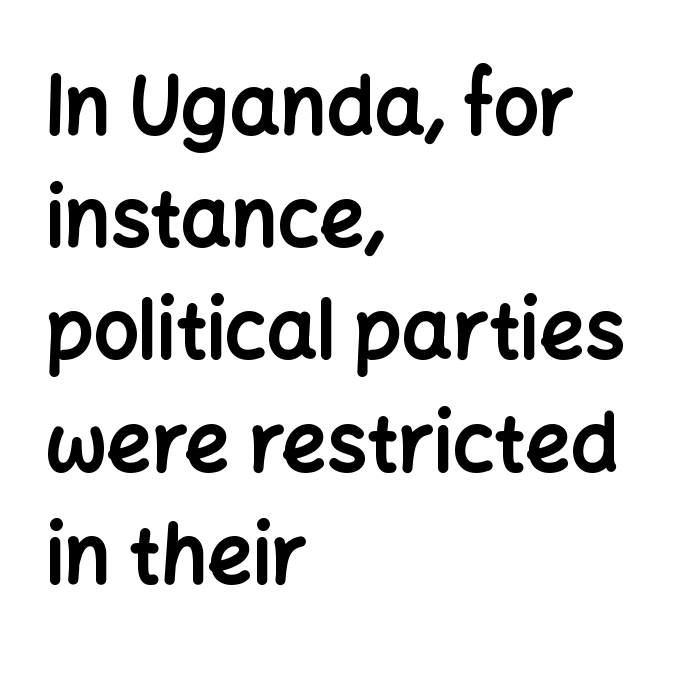
{"serif": "no", "italic": "no", "bold": "yes", "weight": "bold", "width": "normal", "stroke_contrast": "low", "x_height": "medium", "monospaced": "no", "underline": "no", "align": "left", "line_spacing": "normal", "line_spacing_ratio": 1.42, "letter_spacing": "normal", "letter_spacing_em": 0.0, "glyph_px": 79}
